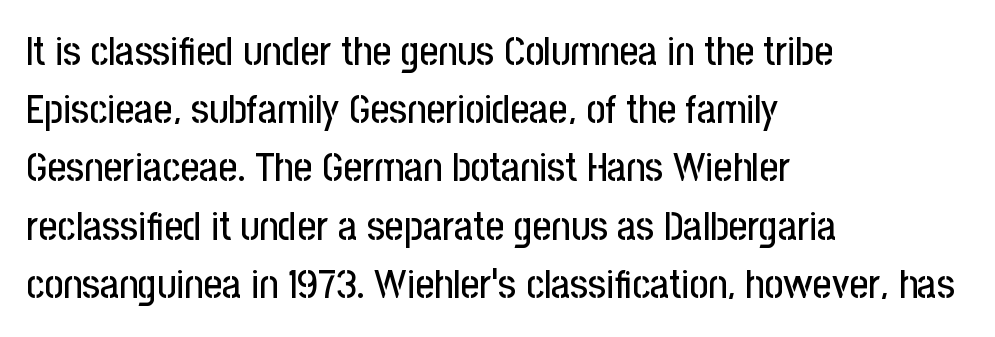
The image shows 41 px condensed sans-serif type, upright; set left-aligned, normal line spacing (1.42x), normal letter spacing, not underlined; low stroke contrast and a medium x-height.
